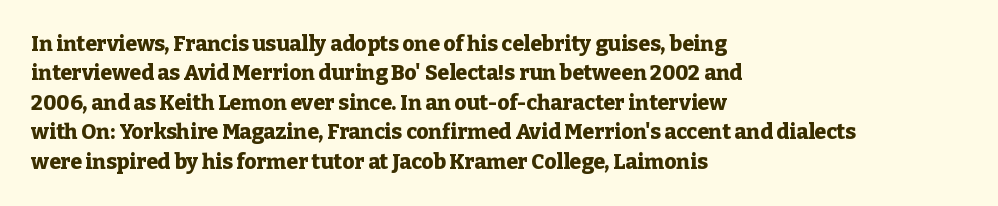
The image shows 21 px bold type, upright; set left-aligned, normal line spacing (1.4x), normal letter spacing, not underlined.
